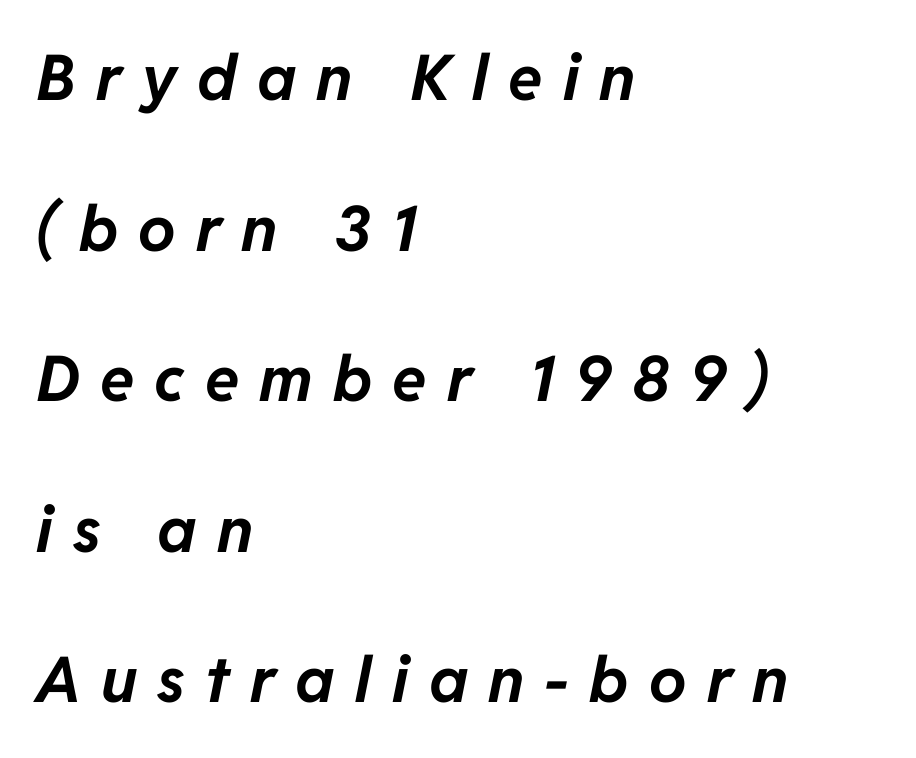
{"italic": "yes", "lean": "right", "slant_degrees": 11, "bold": "yes", "weight": "bold", "width": "normal", "stroke_contrast": "low", "x_height": "medium", "monospaced": "no", "underline": "no", "align": "left", "line_spacing": "loose", "line_spacing_ratio": 2.39, "letter_spacing": "wide", "letter_spacing_em": 0.32, "glyph_px": 63}
